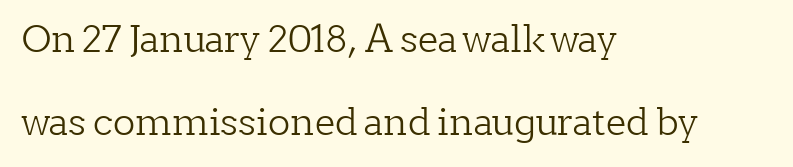
The image shows 37 px light serif type, upright; set left-aligned, loose line spacing (2.24x), normal letter spacing, not underlined; low stroke contrast and a medium x-height.
